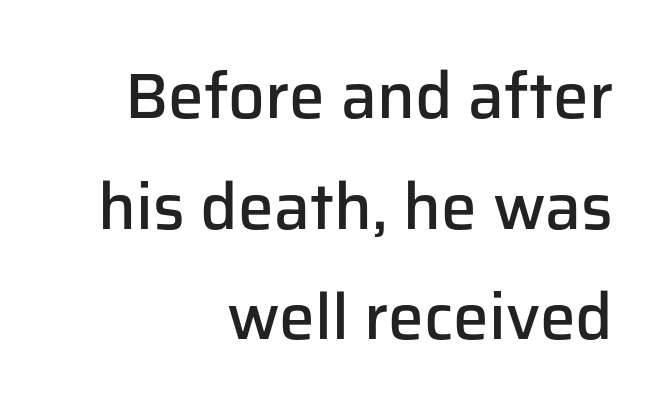
{"serif": "no", "italic": "no", "bold": "semi", "weight": "semibold", "width": "normal", "stroke_contrast": "low", "x_height": "medium", "monospaced": "no", "underline": "no", "align": "right", "line_spacing_ratio": 1.73, "letter_spacing": "normal", "letter_spacing_em": 0.0, "glyph_px": 64}
